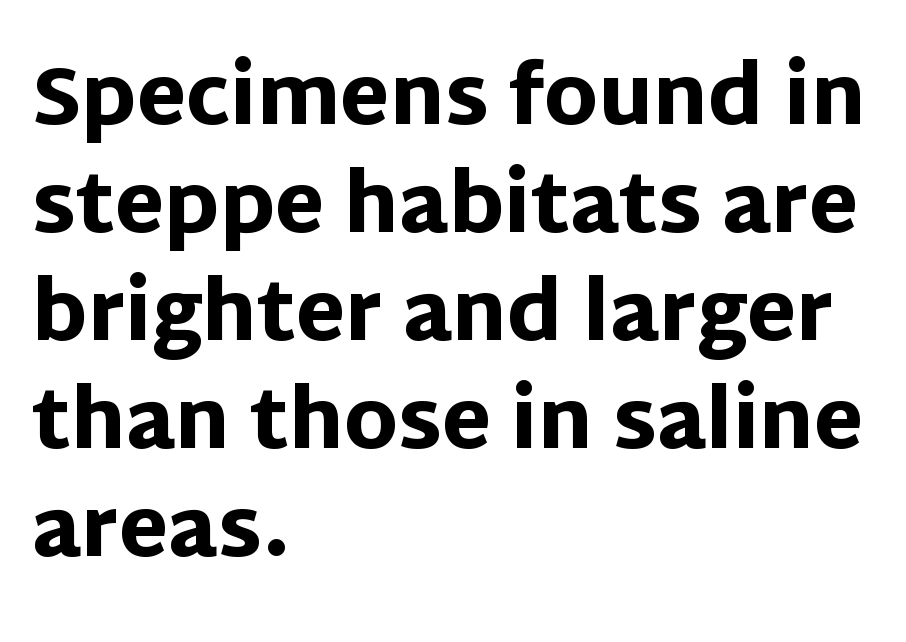
The image shows 80 px heavy sans-serif type, upright; set left-aligned, normal line spacing (1.35x), normal letter spacing, not underlined; low stroke contrast and a large x-height.
